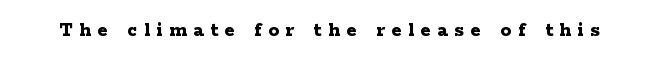
Honestly, the letter spacing is so wide it's the main thing you notice. The axis of the letterforms is exactly vertical. Only glyphs here, with clear space below each row. Students, this is bold: see how much ink each stroke carries.
